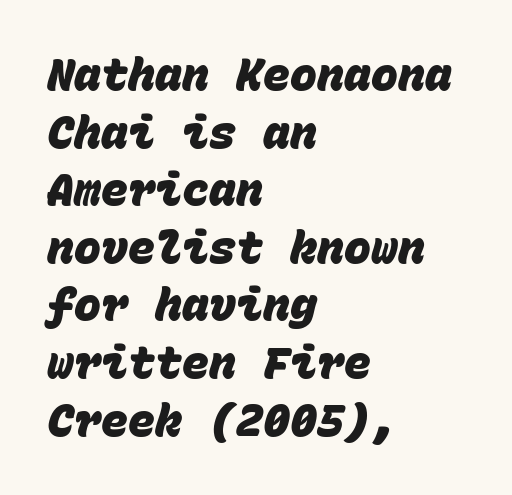
Plenty of ink on the page — the face is bold. Whoever set this chose a conventional vertical rhythm. The gap between lines stays unmarked. Reading down the block, your eye returns to a fixed left position each line.
